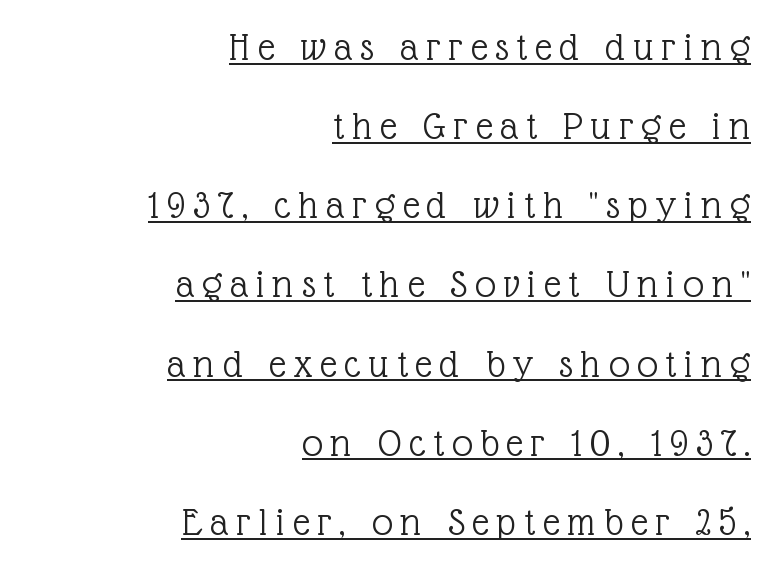
Q: Is the text bold? A: No.
Q: Is the text italic (slanted)? A: No, it is upright.
Q: Is the typeface a serif or a sans-serif typeface? A: Serif.
Q: Is the text underlined? A: Yes.
Q: How is the paragraph aligned? A: Right-aligned.
Q: Is the spacing between letters normal or unusually wide? A: Unusually wide.
Q: Is the spacing between lines tight, normal or loose? A: Loose.
Q: Width (condensed, normal, or wide)? A: Normal.
Q: x-height? A: Medium.
Q: Monospaced? A: No.
